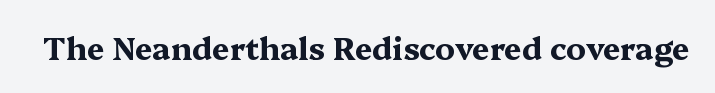
{"serif": "yes", "italic": "no", "bold": "yes", "weight": "bold", "width": "wide", "stroke_contrast": "medium", "x_height": "medium", "monospaced": "no", "underline": "no", "letter_spacing": "normal", "letter_spacing_em": 0.0, "glyph_px": 31}
